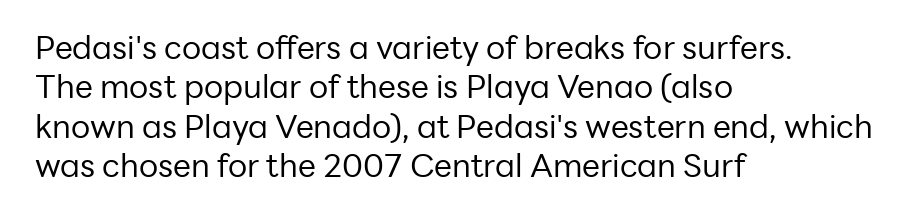
Q: Is the text bold? A: No.
Q: Is the text italic (slanted)? A: No, it is upright.
Q: Is the typeface a serif or a sans-serif typeface? A: Sans-serif.
Q: Is the text underlined? A: No.
Q: How is the paragraph aligned? A: Left-aligned.
Q: Is the spacing between letters normal or unusually wide? A: Normal.
Q: Width (condensed, normal, or wide)? A: Normal.
Q: Stroke contrast? A: Low.
Q: x-height? A: Medium.
Q: Monospaced? A: No.
